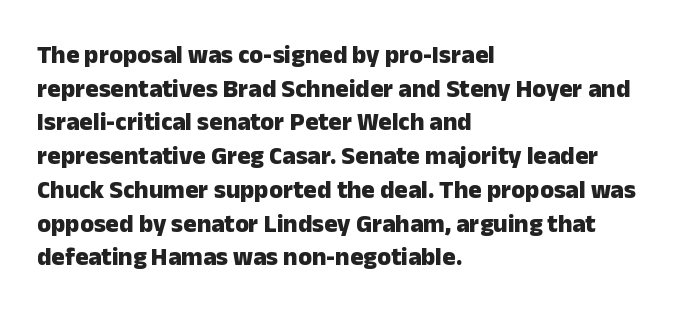
{"italic": "no", "bold": "yes", "underline": "no", "align": "left", "line_spacing": "normal", "line_spacing_ratio": 1.35, "letter_spacing": "normal", "letter_spacing_em": 0.0, "glyph_px": 25}
